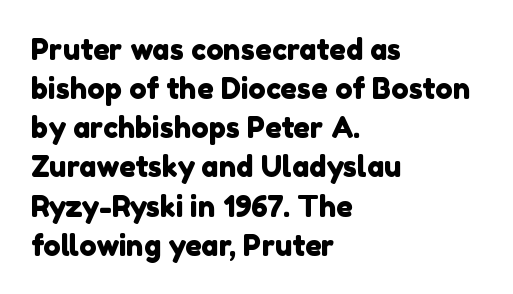
{"serif": "no", "width": "normal", "x_height": "medium", "monospaced": "no", "underline": "no", "align": "left", "line_spacing": "normal", "line_spacing_ratio": 1.35, "letter_spacing": "normal", "letter_spacing_em": 0.0, "glyph_px": 29}
